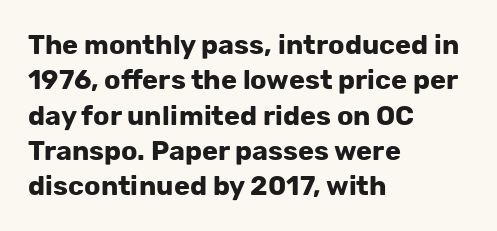
The image shows 27 px bold type, upright; set left-aligned, normal line spacing (1.31x), normal letter spacing, not underlined.
